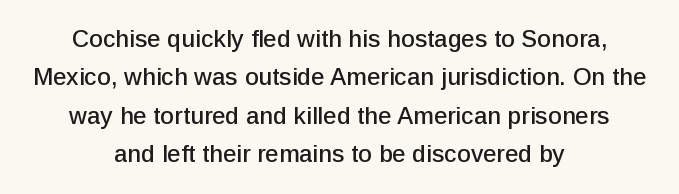
Q: Is the text italic (slanted)? A: No, it is upright.
Q: Is the text underlined? A: No.
Q: How is the paragraph aligned? A: Centered.
Q: Is the spacing between letters normal or unusually wide? A: Normal.
Q: Is the spacing between lines tight, normal or loose? A: Normal.
